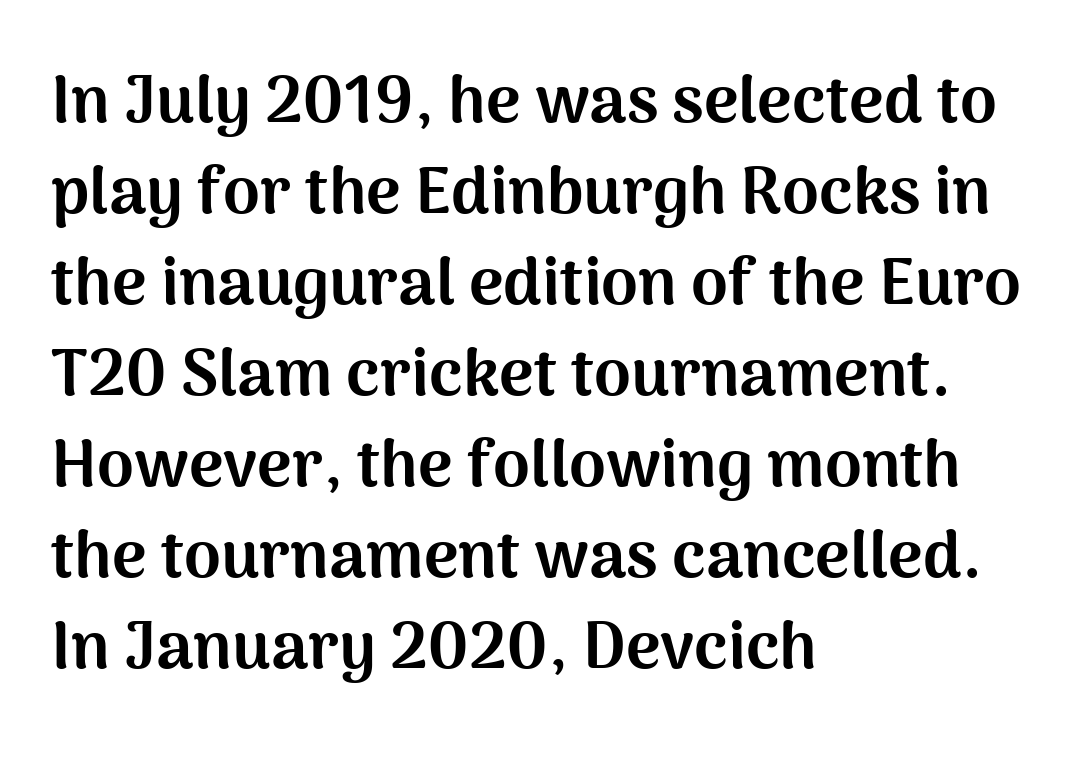
{"serif": "no", "italic": "no", "bold": "yes", "weight": "bold", "width": "normal", "stroke_contrast": "medium", "x_height": "medium", "monospaced": "no", "underline": "no", "align": "left", "line_spacing": "normal", "line_spacing_ratio": 1.38, "letter_spacing": "normal", "letter_spacing_em": 0.0, "glyph_px": 66}
